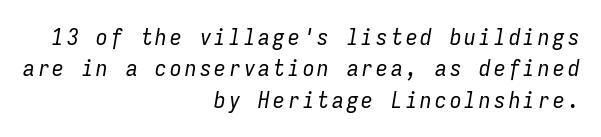
Q: Is the text bold? A: No.
Q: Is the text italic (slanted)? A: Yes, it leans right by about 9 degrees.
Q: Is the text underlined? A: No.
Q: How is the paragraph aligned? A: Right-aligned.
Q: Is the spacing between lines tight, normal or loose? A: Normal.
